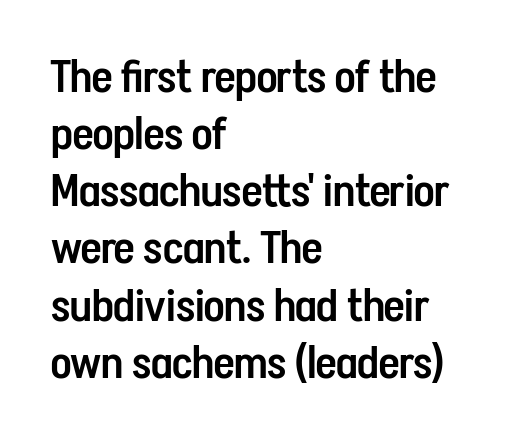
Inter-character spacing is left at the font's built-in metrics. Posture: upright roman. Any mark beneath the type? The region is blank. These lines are rendered in a variable-pitch font.
